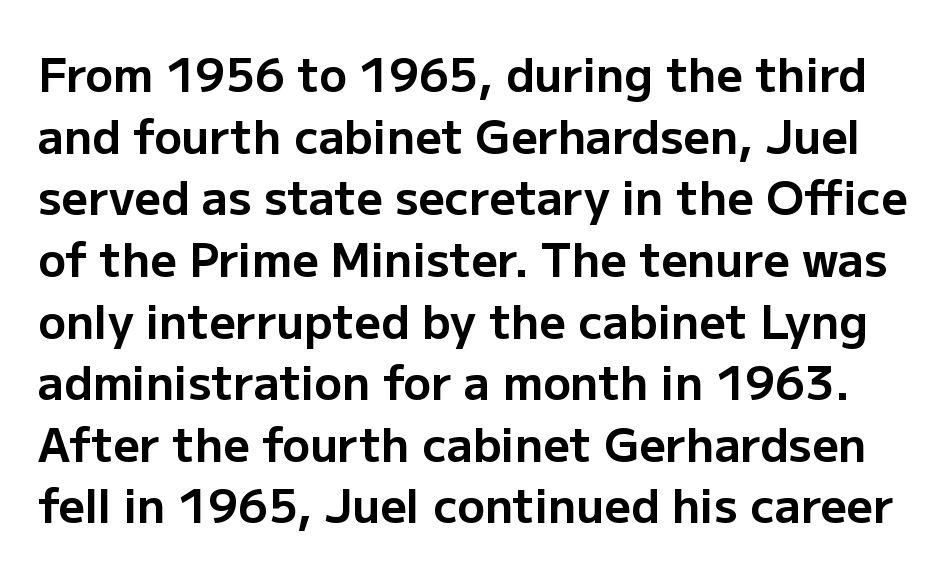
{"serif": "no", "italic": "no", "bold": "yes", "weight": "bold", "width": "normal", "stroke_contrast": "low", "x_height": "medium", "monospaced": "no", "underline": "no", "line_spacing": "normal", "line_spacing_ratio": 1.34, "letter_spacing": "normal", "letter_spacing_em": 0.0, "glyph_px": 46}
